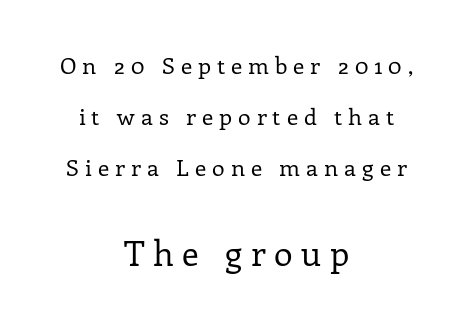
These lines have a slow, spaced-out rhythm from letter to letter. Does the lettering tilt? It doesn't — this is upright. Unmarked baselines from the first word to the last. The paragraph shown floats in the horizontal middle. Caption: upper text group reduced, lower text group enlarged. The text was rendered using a seriffed face with decorative stroke endings.
